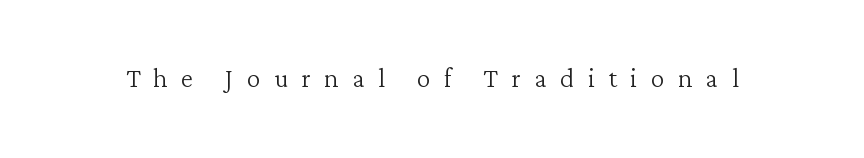
{"serif": "yes", "italic": "no", "bold": "no", "weight": "light", "width": "normal", "stroke_contrast": "low", "x_height": "medium", "monospaced": "no", "underline": "no", "letter_spacing": "wide", "letter_spacing_em": 0.38, "glyph_px": 35}
